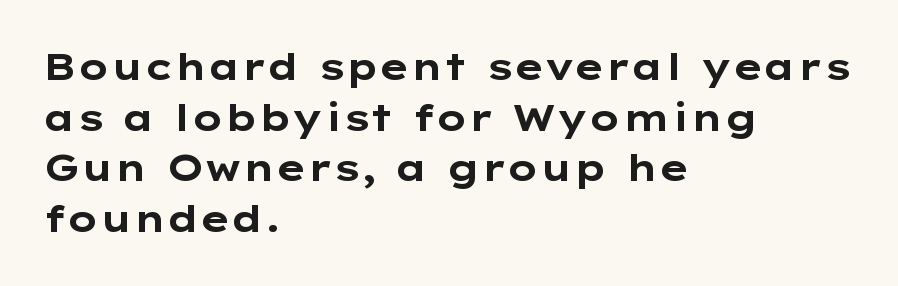
The image shows 37 px bold, wide sans-serif type, upright; set left-aligned, normal line spacing (1.37x), normal letter spacing, not underlined; low stroke contrast and a medium x-height.
